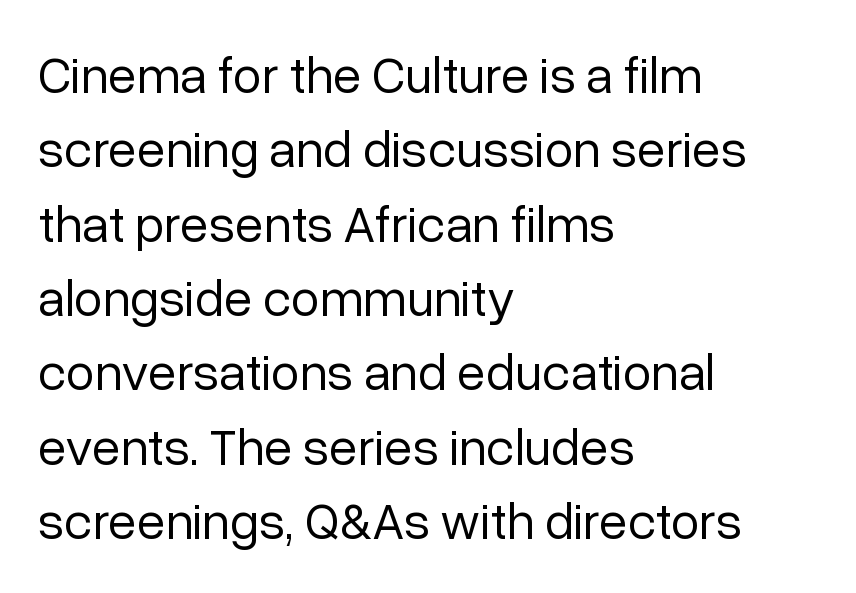
Descenders hang freely into open space. Successive baselines arrive at the customary interval. The rag falls on the right side of this text block. Each stroke keeps to a modest, everyday thickness or less. Ascenders rise straight up at ninety degrees. Here the designer chose a conventional face with non-uniform glyph widths.
